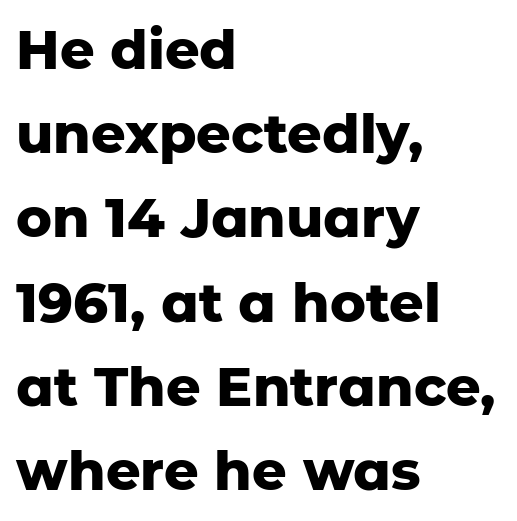
Here the designer chose a conventional face with non-uniform glyph widths. In terms of weight, the rendering is a true, heavy bold. Characters remain perfectly vertical along every line. These lines stack with their left ends in a neat column. These lines are composed in type without serifs.
